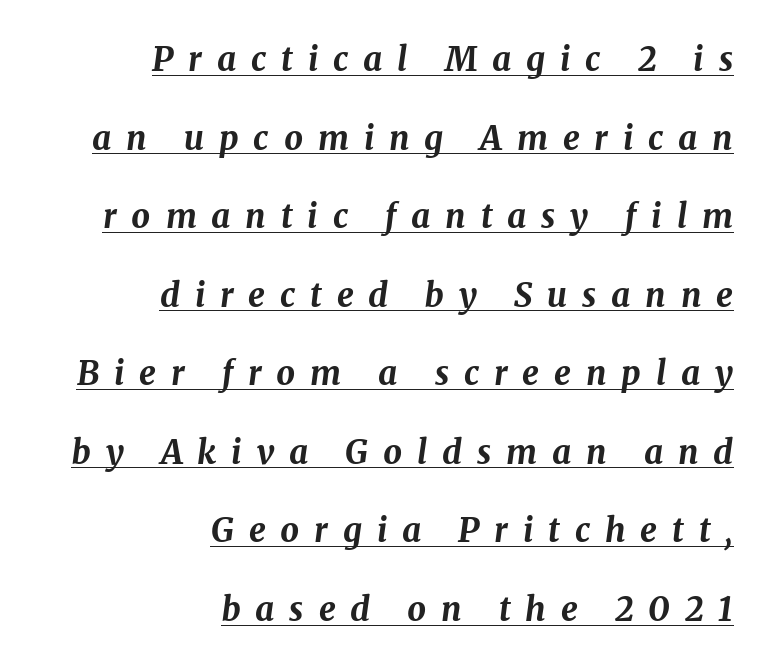
The image shows 33 px bold type, italic (leaning right); set right-aligned, loose line spacing (2.38x), unusually wide letter spacing (+0.45 em), underlined; medium stroke contrast and a medium x-height.
